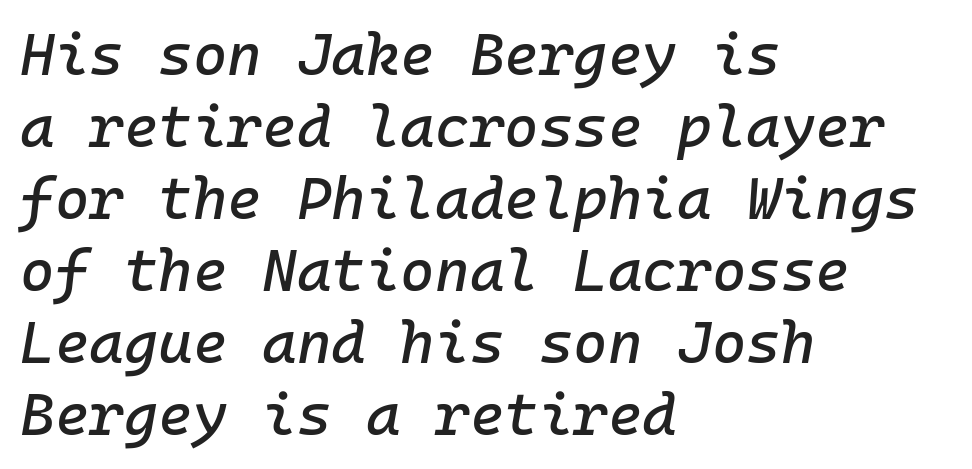
Q: Is the text italic (slanted)? A: Yes, it leans right by about 10 degrees.
Q: Is the text underlined? A: No.
Q: How is the paragraph aligned? A: Left-aligned.
Q: Is the spacing between letters normal or unusually wide? A: Normal.
Q: Width (condensed, normal, or wide)? A: Normal.
Q: Stroke contrast? A: Low.
Q: x-height? A: Medium.
Q: Monospaced? A: Yes.
